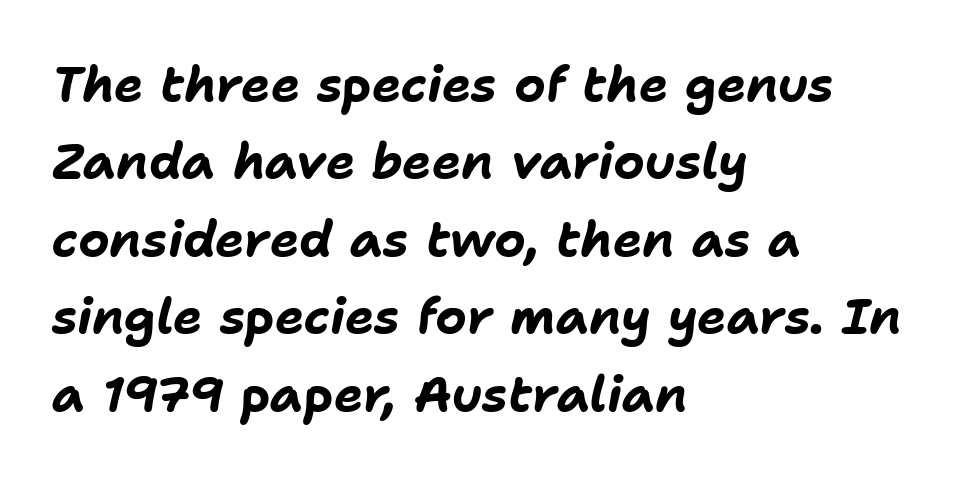
{"italic": "yes", "lean": "right", "slant_degrees": 11, "bold": "yes", "weight": "bold", "width": "normal", "stroke_contrast": "low", "x_height": "medium", "monospaced": "no", "underline": "no", "align": "left", "line_spacing": "normal", "line_spacing_ratio": 1.58, "letter_spacing": "normal", "letter_spacing_em": 0.0, "glyph_px": 49}
